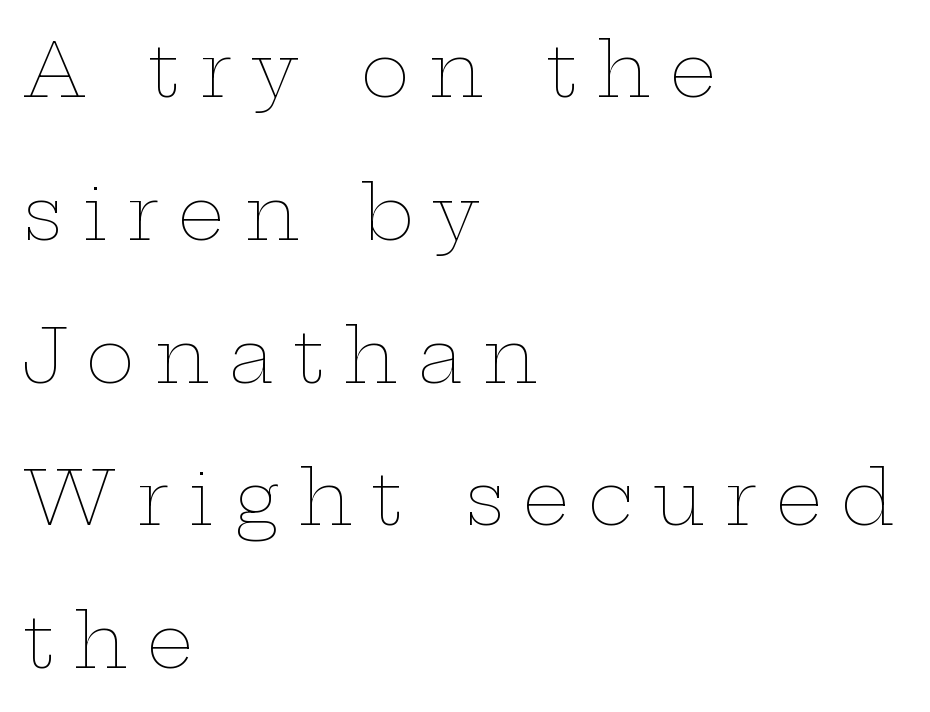
The image shows 74 px thin, wide type, upright; set left-aligned, loose line spacing (1.93x), unusually wide letter spacing (+0.26 em), not underlined; low stroke contrast and a medium x-height.
